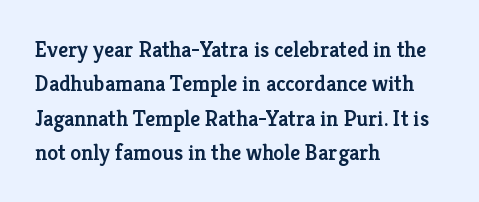
The lines in this sample share a left origin and differ only in where they stop. Firm but not heavy-handed strokes: this text is semibold. A typesetter would call this leading conventional body-copy spacing. Decoration check: the copy has no underline. There is no visible air inserted between adjacent glyphs. Ordinary non-slanted type is in use.
